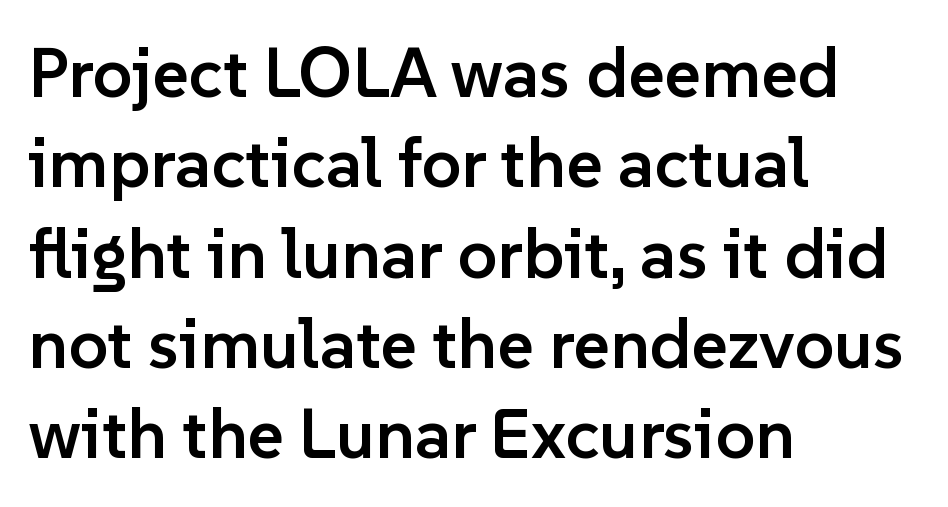
{"serif": "no", "italic": "no", "bold": "semi", "weight": "semibold", "width": "normal", "stroke_contrast": "low", "x_height": "medium", "monospaced": "no", "underline": "no", "align": "left", "line_spacing": "normal", "line_spacing_ratio": 1.29, "letter_spacing": "normal", "letter_spacing_em": 0.0, "glyph_px": 70}
